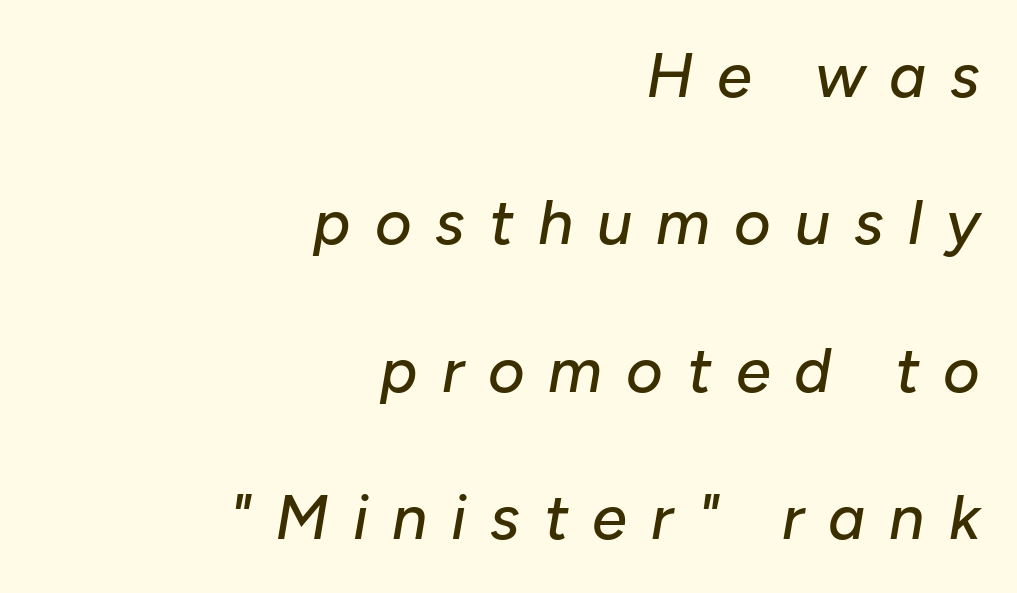
Q: Is the text italic (slanted)? A: Yes, it leans right by about 10 degrees.
Q: Is the text underlined? A: No.
Q: How is the paragraph aligned? A: Right-aligned.
Q: Is the spacing between letters normal or unusually wide? A: Unusually wide.
Q: Is the spacing between lines tight, normal or loose? A: Loose.
Q: Width (condensed, normal, or wide)? A: Normal.
Q: Stroke contrast? A: Low.
Q: x-height? A: Medium.
Q: Monospaced? A: No.
